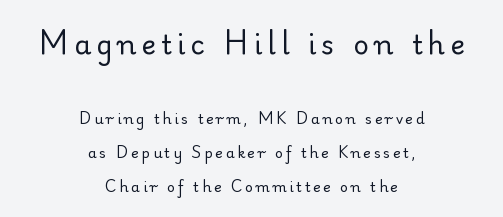
{"italic": "no", "bold": "no", "underline": "no", "align": "center", "line_spacing": "loose", "line_spacing_ratio": 2.45, "letter_spacing": "wide", "letter_spacing_em": 0.2, "larger_block": "first", "size_ratio": 1.93, "glyph_px": 27}
